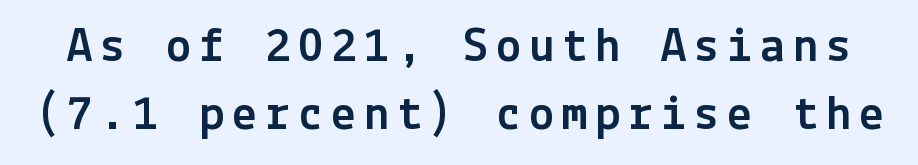
{"serif": "no", "italic": "no", "width": "normal", "x_height": "medium", "underline": "no", "line_spacing": "normal", "line_spacing_ratio": 1.36, "glyph_px": 50}
